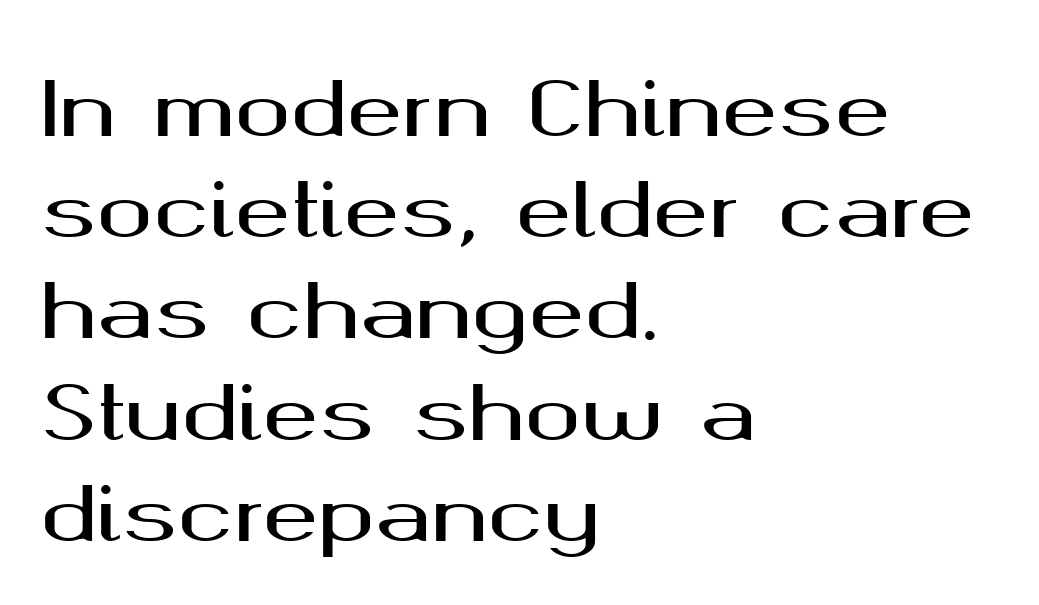
Q: Is the text italic (slanted)? A: No, it is upright.
Q: Is the typeface a serif or a sans-serif typeface? A: Sans-serif.
Q: Is the text underlined? A: No.
Q: How is the paragraph aligned? A: Left-aligned.
Q: Is the spacing between letters normal or unusually wide? A: Normal.
Q: Is the spacing between lines tight, normal or loose? A: Normal.
Q: Width (condensed, normal, or wide)? A: Wide.
Q: Stroke contrast? A: Medium.
Q: x-height? A: Medium.
Q: Monospaced? A: No.
